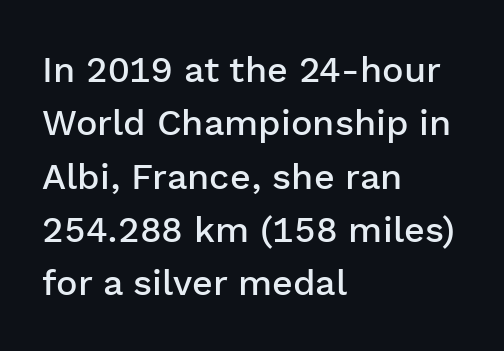
I'd describe the lettering as semibold — firm but not a full bold. If you drew a line through each stem, it would be perfectly vertical. The letters sit at their default tracking, neither squeezed nor spread. Honestly, there is no underline to notice here at all.
